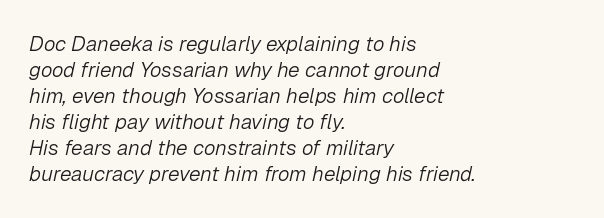
{"italic": "yes", "lean": "right", "slant_degrees": 12, "bold": "no", "underline": "no", "align": "left", "line_spacing_ratio": 1.24, "letter_spacing": "normal", "letter_spacing_em": 0.0, "glyph_px": 21}
